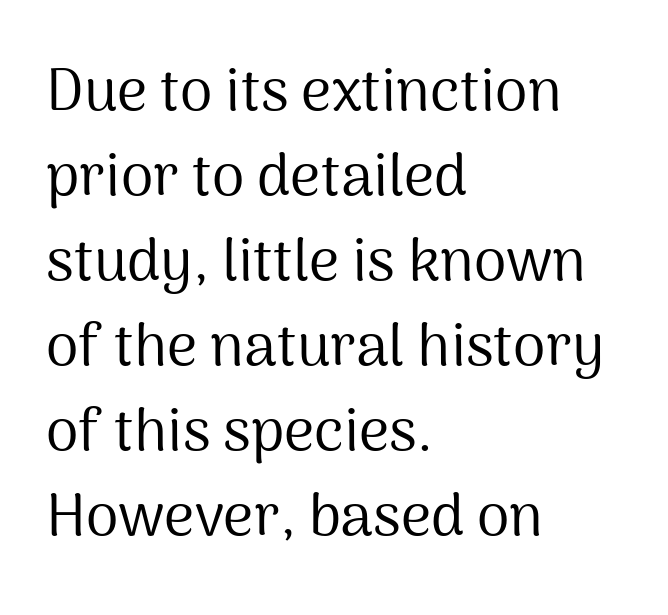
Clear beneath every line of the passage. The horizontal fit of the characters is conventional and even. The rag falls on the right side of this text block. Posture: straight, roman, zero tilt. Each stroke keeps to a modest, everyday thickness or less.
